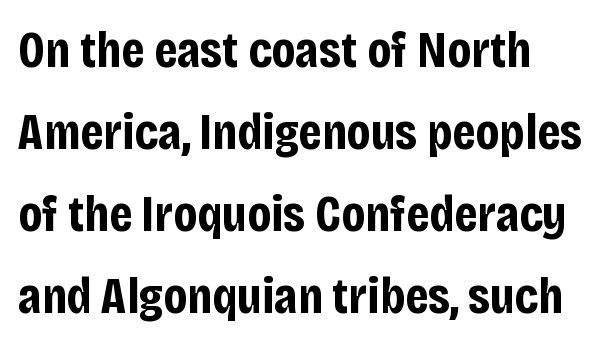
{"serif": "no", "italic": "no", "bold": "yes", "weight": "bold", "width": "condensed", "stroke_contrast": "low", "x_height": "large", "monospaced": "no", "underline": "no", "align": "left", "line_spacing": "normal", "line_spacing_ratio": 1.58, "letter_spacing": "normal", "letter_spacing_em": 0.0, "glyph_px": 52}
